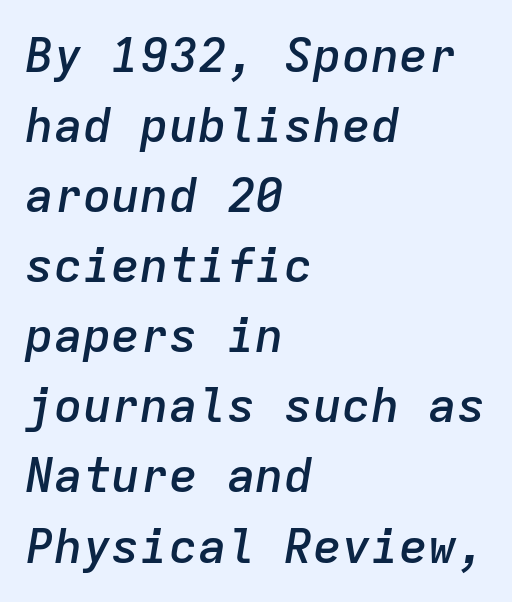
{"italic": "yes", "lean": "right", "slant_degrees": 9, "bold": "semi", "weight": "semibold", "width": "normal", "stroke_contrast": "low", "x_height": "medium", "monospaced": "yes", "underline": "no", "align": "left", "line_spacing": "normal", "line_spacing_ratio": 1.46, "letter_spacing": "normal", "letter_spacing_em": 0.0, "glyph_px": 48}
